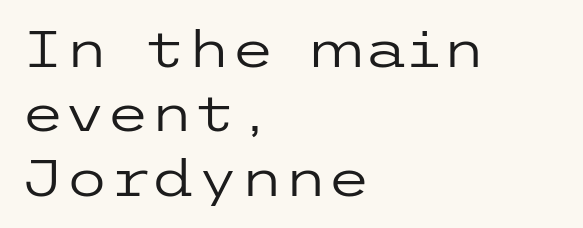
{"serif": "no", "italic": "no", "bold": "no", "weight": "regular", "width": "wide", "stroke_contrast": "low", "x_height": "medium", "underline": "no", "align": "left", "line_spacing": "normal", "line_spacing_ratio": 1.29, "letter_spacing": "normal", "letter_spacing_em": 0.0, "glyph_px": 50}
